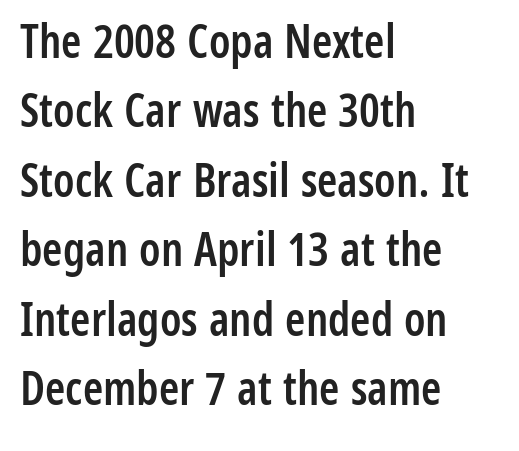
Q: Is the text bold? A: Semi-bold.
Q: Is the text italic (slanted)? A: No, it is upright.
Q: Is the typeface a serif or a sans-serif typeface? A: Sans-serif.
Q: Is the text underlined? A: No.
Q: How is the paragraph aligned? A: Left-aligned.
Q: Is the spacing between letters normal or unusually wide? A: Normal.
Q: Is the spacing between lines tight, normal or loose? A: Normal.
Q: Width (condensed, normal, or wide)? A: Condensed.
Q: Stroke contrast? A: Low.
Q: x-height? A: Medium.
Q: Monospaced? A: No.
